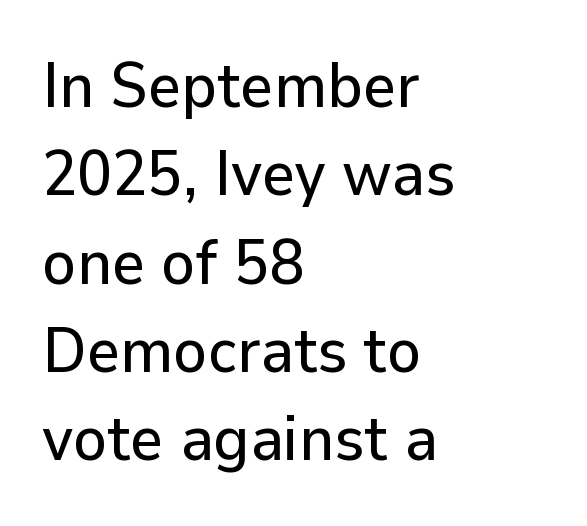
Tracking value appears to be zero — textbook default spacing. Has an underline been added? It has not. These lines were composed using upright roman letters. The compositor pushed each line to the left boundary.
